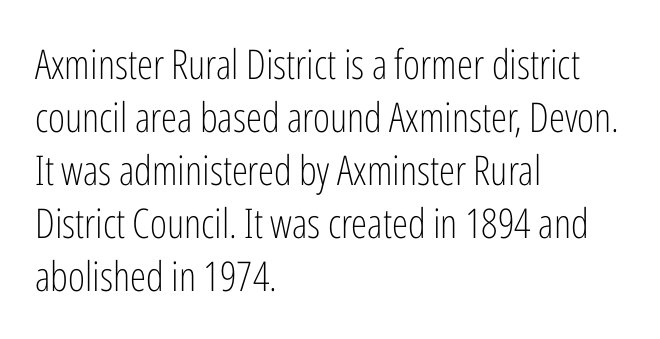
No word sits above an underline. Whoever set this chose a conventional vertical rhythm. The weight tops out at a normal text grade. Note the varied advance widths — an 'i' is clearly narrower than an 'm'. Which margin do the lines hug? The left one — the right edge is uneven.
